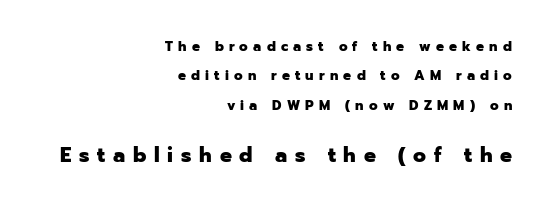
Q: Is the text bold? A: Yes.
Q: Is the text italic (slanted)? A: No, it is upright.
Q: Is the text underlined? A: No.
Q: How is the paragraph aligned? A: Right-aligned.
Q: Is the spacing between letters normal or unusually wide? A: Unusually wide.
Q: Is the spacing between lines tight, normal or loose? A: Loose.
Q: Which block of text is set in a larger size, the first (top) or the second (bottom)? A: The second (bottom) one.
